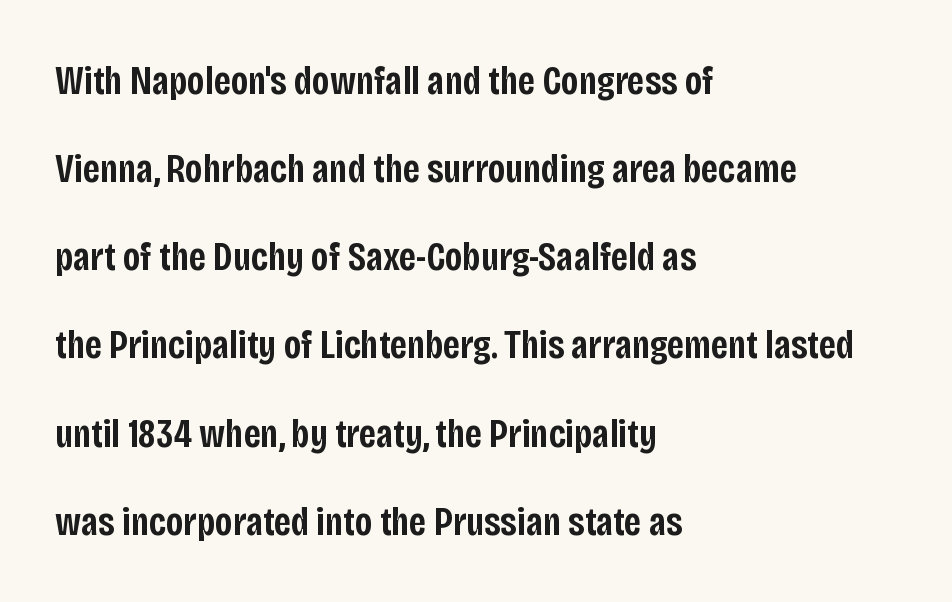
The image shows 41 px semibold, condensed sans-serif type, upright; set left-aligned, loose line spacing (2.15x), normal letter spacing, not underlined; low stroke contrast and a large x-height.
